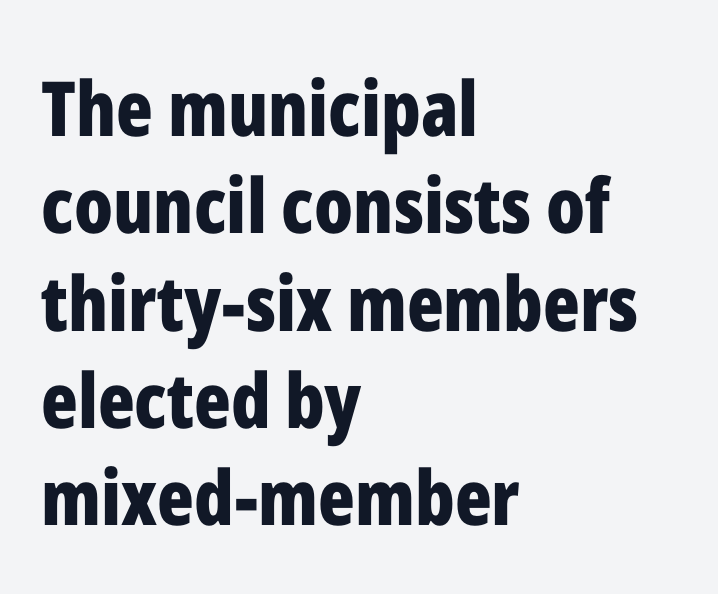
Q: Is the text bold? A: Yes.
Q: Is the text italic (slanted)? A: No, it is upright.
Q: Is the typeface a serif or a sans-serif typeface? A: Sans-serif.
Q: Is the text underlined? A: No.
Q: How is the paragraph aligned? A: Left-aligned.
Q: Is the spacing between letters normal or unusually wide? A: Normal.
Q: Is the spacing between lines tight, normal or loose? A: Normal.
Q: Width (condensed, normal, or wide)? A: Condensed.
Q: Stroke contrast? A: Low.
Q: x-height? A: Medium.
Q: Monospaced? A: No.
